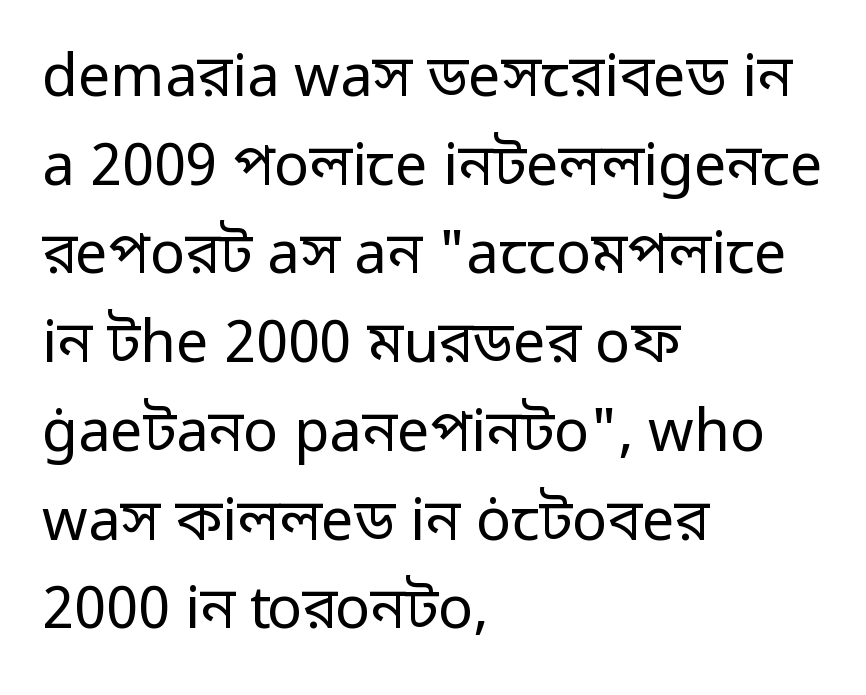
This sample uses plain, unmodified letter spacing. The weight would be labelled regular, book, light, or lighter still. Reading down the block, your eye returns to a fixed left position each line. No italicization has been applied; the sample stays upright. Underline: absent.
